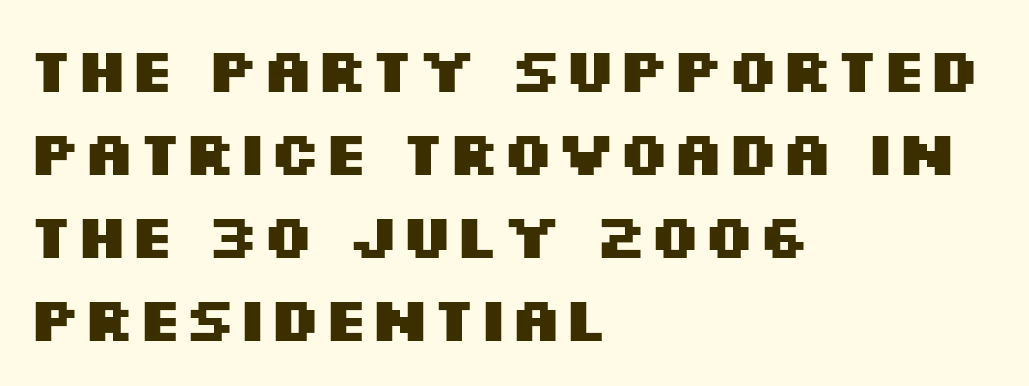
The paragraph has a hard left edge and a soft right edge. The face used here is proportionally spaced, like ordinary book or web type. Quick note: interline space is typical. Does the weight exceed regular? Yes, all the way to bold. The face used here is a sans, in the tradition of grotesques and geometrics.
